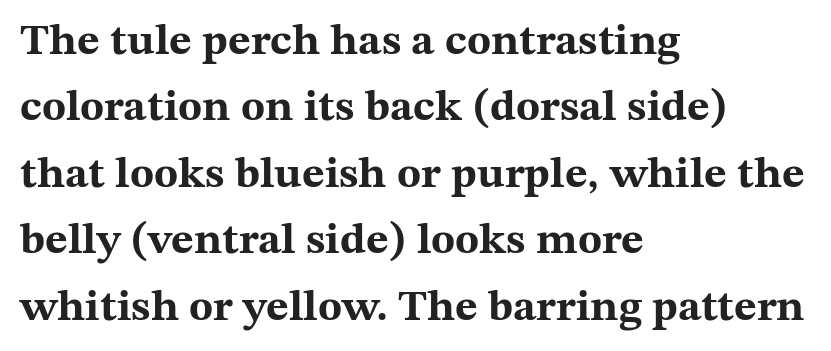
Q: Is the text bold? A: Yes.
Q: Is the text italic (slanted)? A: No, it is upright.
Q: Is the typeface a serif or a sans-serif typeface? A: Serif.
Q: Is the text underlined? A: No.
Q: How is the paragraph aligned? A: Left-aligned.
Q: Is the spacing between letters normal or unusually wide? A: Normal.
Q: Is the spacing between lines tight, normal or loose? A: Normal.
Q: Width (condensed, normal, or wide)? A: Wide.
Q: Stroke contrast? A: Medium.
Q: x-height? A: Medium.
Q: Monospaced? A: No.
